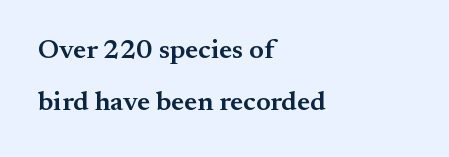
Q: Is the text bold? A: Semi-bold.
Q: Is the text italic (slanted)? A: No, it is upright.
Q: Is the text underlined? A: No.
Q: How is the paragraph aligned? A: Left-aligned.
Q: Is the spacing between letters normal or unusually wide? A: Normal.
Q: Is the spacing between lines tight, normal or loose? A: Loose.
